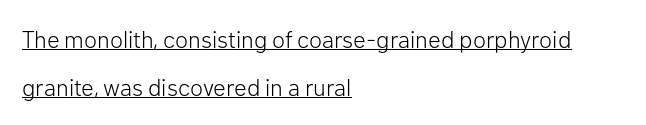
Quick note: not italic, upright. Letter spacing: default. This rendering features underlined lettering. Where is the straight margin? On the left.
